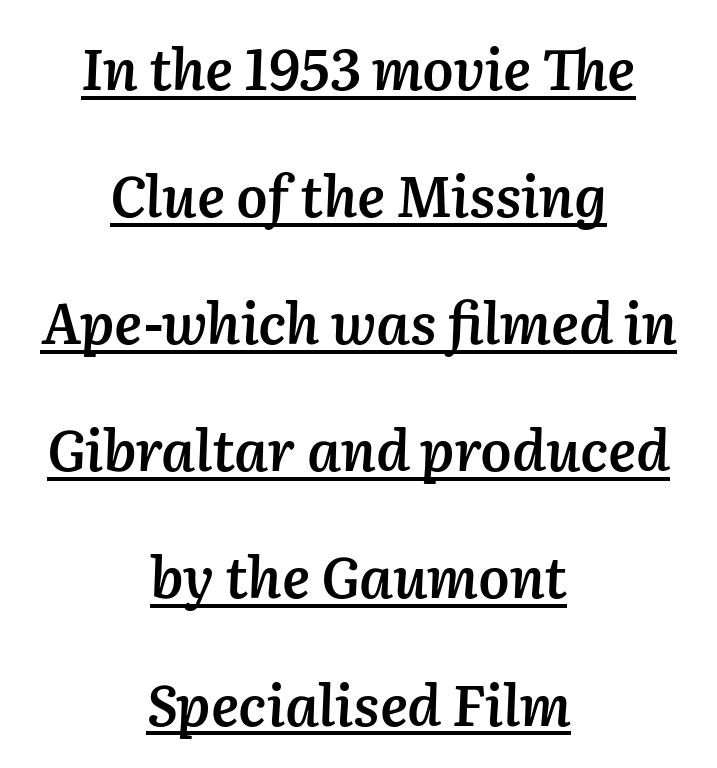
{"italic": "yes", "lean": "right", "slant_degrees": 2, "bold": "semi", "weight": "semibold", "width": "normal", "stroke_contrast": "medium", "x_height": "medium", "monospaced": "no", "underline": "yes", "align": "center", "line_spacing": "loose", "line_spacing_ratio": 2.27, "letter_spacing": "normal", "letter_spacing_em": 0.0, "glyph_px": 56}
